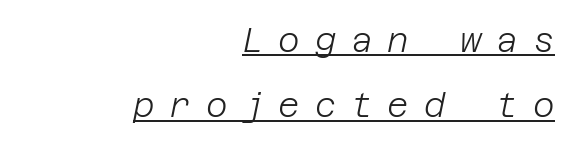
The image shows 33 px light type, italic (leaning right); set right-aligned, loose line spacing (1.98x), unusually wide letter spacing (+0.45 em), underlined; low stroke contrast and a large x-height.
